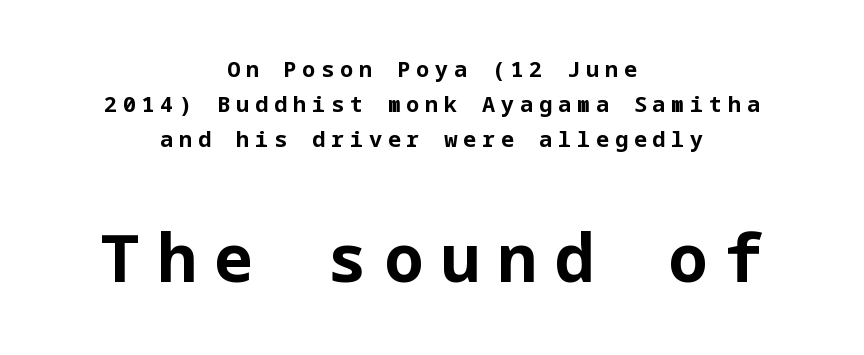
{"serif": "no", "italic": "no", "bold": "yes", "weight": "bold", "width": "normal", "stroke_contrast": "low", "x_height": "medium", "underline": "no", "align": "center", "line_spacing": "normal", "line_spacing_ratio": 1.59, "letter_spacing": "wide", "letter_spacing_em": 0.26, "larger_block": "second", "size_ratio": 3.0, "glyph_px": 66}
